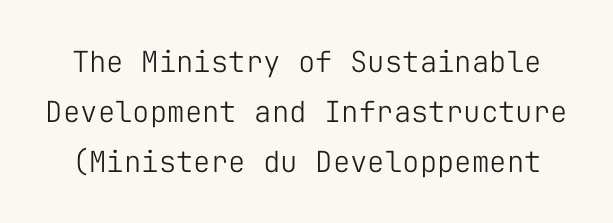
{"serif": "no", "italic": "no", "bold": "no", "weight": "light", "width": "normal", "stroke_contrast": "low", "x_height": "medium", "monospaced": "yes", "underline": "no", "line_spacing_ratio": 1.72, "letter_spacing": "normal", "letter_spacing_em": 0.0, "glyph_px": 29}
